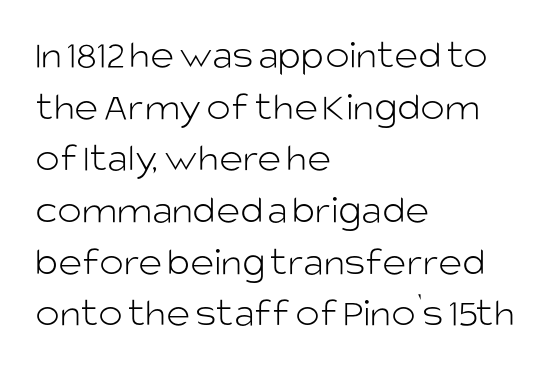
Here the designer chose a conventional face with non-uniform glyph widths. The string is rendered with underlining switched off. The letters stand straight up with perfectly vertical stems. These lines stack with their left ends in a neat column.
